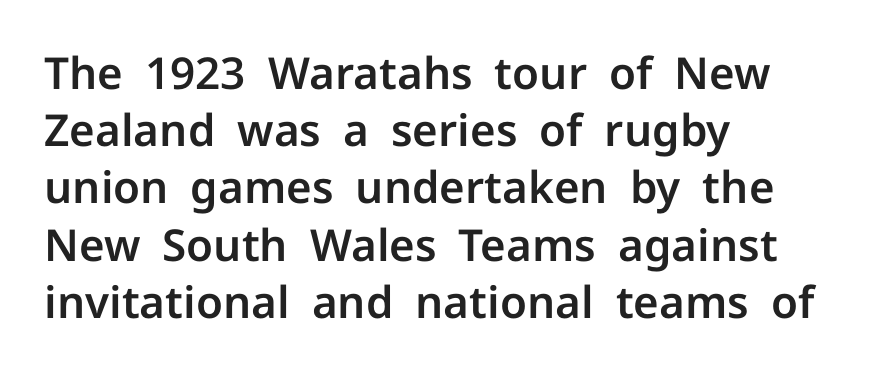
{"serif": "no", "italic": "no", "width": "normal", "stroke_contrast": "low", "x_height": "medium", "monospaced": "no", "underline": "no", "align": "left", "line_spacing": "normal", "line_spacing_ratio": 1.3, "letter_spacing": "normal", "letter_spacing_em": 0.0, "glyph_px": 44}
